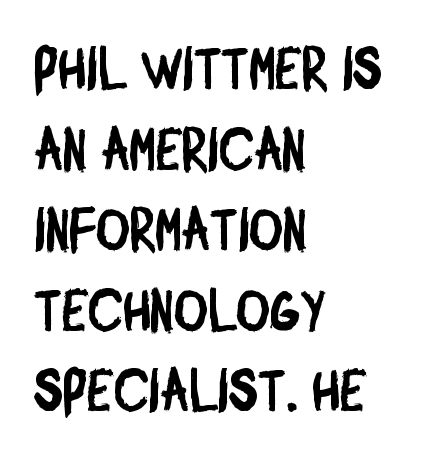
{"serif": "no", "width": "condensed", "stroke_contrast": "low", "x_height": "large", "monospaced": "no", "underline": "no", "align": "left", "line_spacing": "normal", "line_spacing_ratio": 1.39, "letter_spacing": "normal", "letter_spacing_em": 0.0, "glyph_px": 58}
